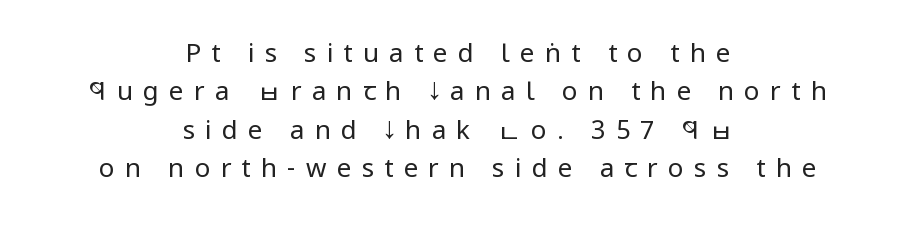
The image shows 26 px text type, upright; set centered, normal line spacing (1.48x), unusually wide letter spacing (+0.39 em), not underlined.
